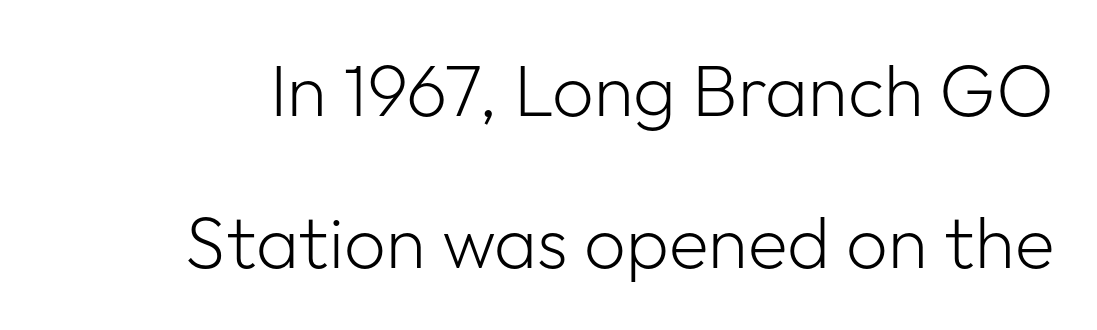
Q: Is the text bold? A: No.
Q: Is the text italic (slanted)? A: No, it is upright.
Q: Is the typeface a serif or a sans-serif typeface? A: Sans-serif.
Q: Is the text underlined? A: No.
Q: Is the spacing between letters normal or unusually wide? A: Normal.
Q: Is the spacing between lines tight, normal or loose? A: Loose.
Q: Width (condensed, normal, or wide)? A: Normal.
Q: Stroke contrast? A: Low.
Q: x-height? A: Medium.
Q: Monospaced? A: No.
